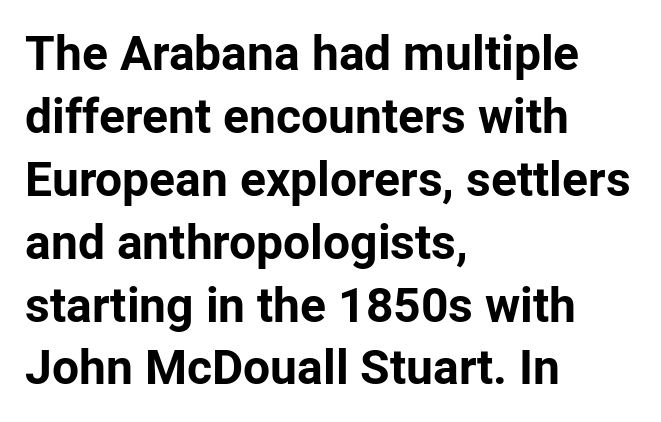
Q: Is the text bold? A: Yes.
Q: Is the text italic (slanted)? A: No, it is upright.
Q: Is the typeface a serif or a sans-serif typeface? A: Sans-serif.
Q: Is the text underlined? A: No.
Q: How is the paragraph aligned? A: Left-aligned.
Q: Is the spacing between letters normal or unusually wide? A: Normal.
Q: Is the spacing between lines tight, normal or loose? A: Normal.
Q: Width (condensed, normal, or wide)? A: Normal.
Q: Stroke contrast? A: Low.
Q: x-height? A: Medium.
Q: Monospaced? A: No.
